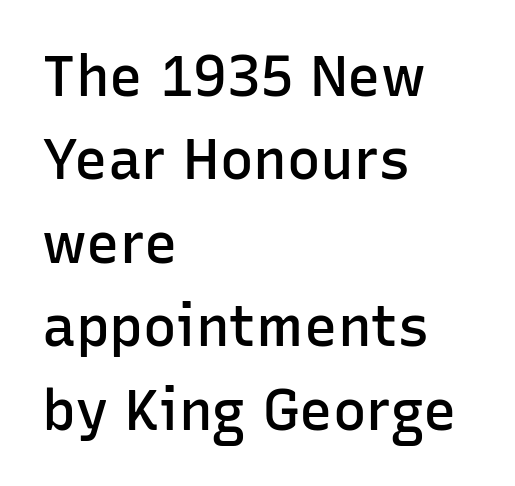
The face used here is a sans, in the tradition of grotesques and geometrics. Interline gaps are of average width in this sample. The letters are semibold — heavier than regular but short of a full bold. This sample uses an upright cut, with every glyph sitting square on the baseline. One-word summary of the alignment: left.
